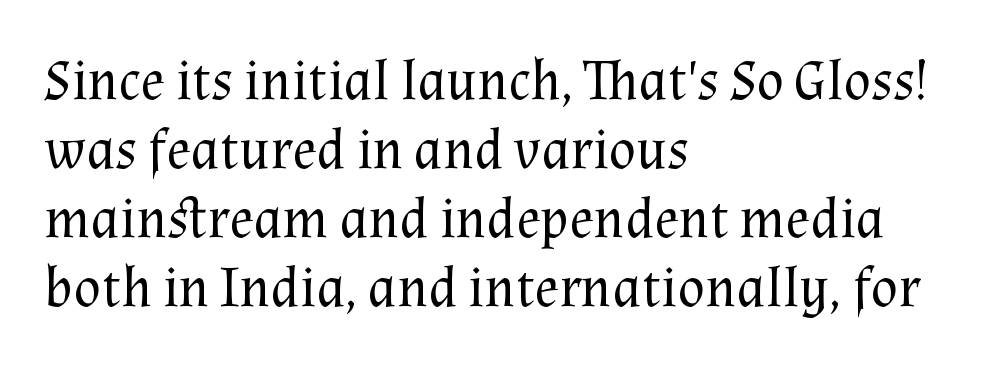
The image shows 57 px regular-weight type, upright; set left-aligned, line spacing 1.21x, normal letter spacing, not underlined; medium stroke contrast and a medium x-height.
